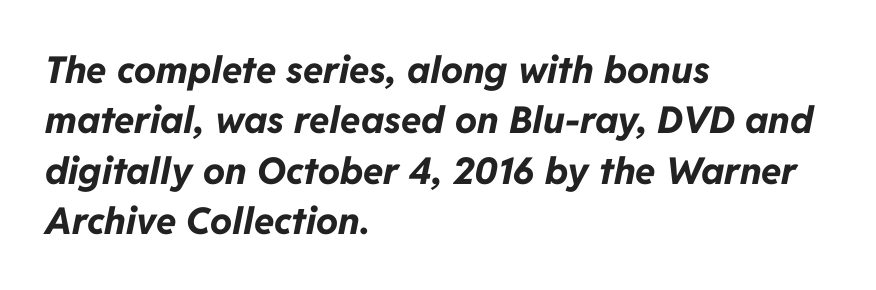
This rendering uses left alignment, leaving the right contour irregular. A full-strength bold gives these letters their thick strokes. The string is rendered with underlining switched off. You could not count columns in this text — the font is proportionally spaced. Each new line begins a customary step beneath the previous one.
